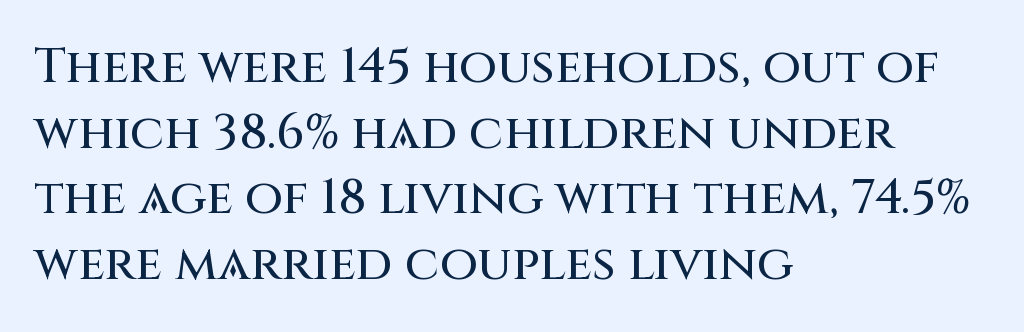
{"serif": "no", "italic": "no", "width": "normal", "stroke_contrast": "medium", "x_height": "large", "monospaced": "no", "underline": "no", "align": "left", "line_spacing": "normal", "line_spacing_ratio": 1.34, "letter_spacing": "normal", "letter_spacing_em": 0.0, "glyph_px": 49}
